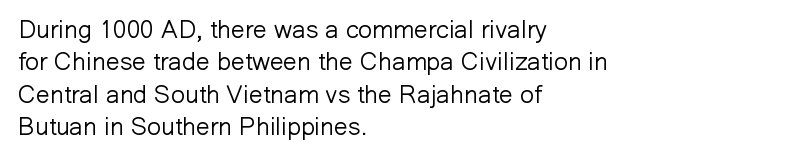
The image shows 25 px text type, upright; set left-aligned, normal line spacing (1.3x), normal letter spacing, not underlined.
